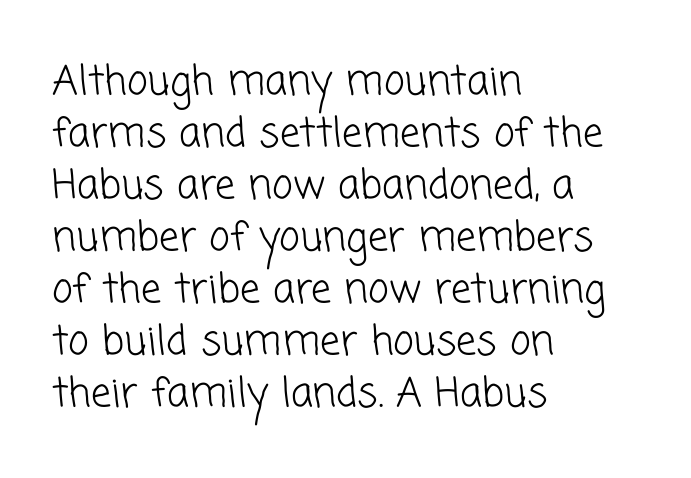
The image shows 40 px light sans-serif type; set left-aligned, normal line spacing (1.3x), normal letter spacing, not underlined; low stroke contrast and a medium x-height.
